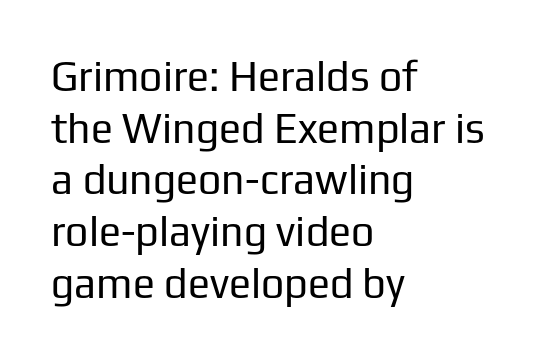
The setting favours the left margin, as ordinary paragraphs usually do. The type sits square on the baseline with zero lean. What kind of face is this? One without serifs — a sans. There is no visible air inserted between adjacent glyphs. No chunkiness to these letters — they're not bold.
